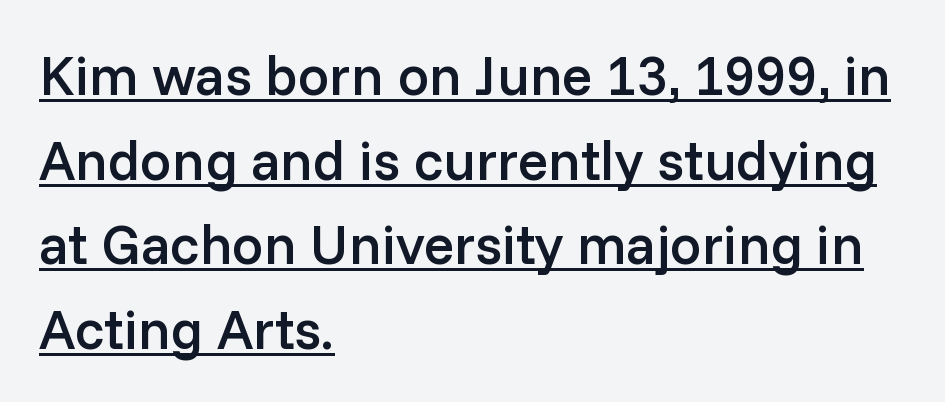
The image shows 56 px semibold sans-serif type, upright; set left-aligned, normal line spacing (1.51x), normal letter spacing, underlined; low stroke contrast and a medium x-height.
